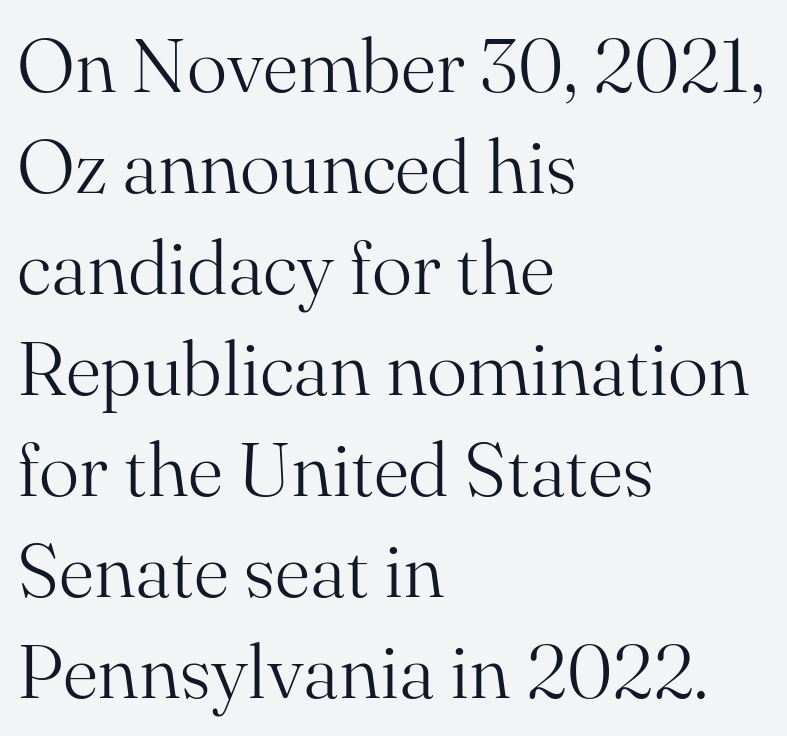
The image shows 76 px light serif type, upright; set left-aligned, normal line spacing (1.33x), normal letter spacing, not underlined; medium stroke contrast and a small x-height.
